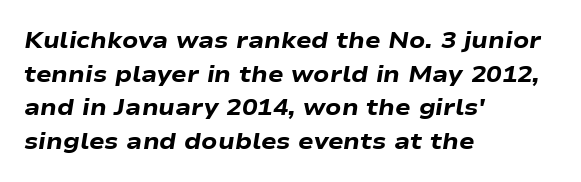
Type without underlining. Between one letter and the next there's only the usual sliver of space. Caption: multi-line text, flush left, ragged right. In terms of posture, this sample is oblique. Leading matches the norm, producing a regular column.
